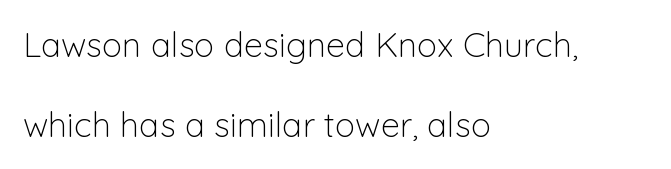
Q: Is the text bold? A: No.
Q: Is the text italic (slanted)? A: No, it is upright.
Q: Is the typeface a serif or a sans-serif typeface? A: Sans-serif.
Q: Is the text underlined? A: No.
Q: How is the paragraph aligned? A: Left-aligned.
Q: Is the spacing between letters normal or unusually wide? A: Normal.
Q: Is the spacing between lines tight, normal or loose? A: Loose.
Q: Width (condensed, normal, or wide)? A: Normal.
Q: Stroke contrast? A: Low.
Q: x-height? A: Medium.
Q: Monospaced? A: No.
